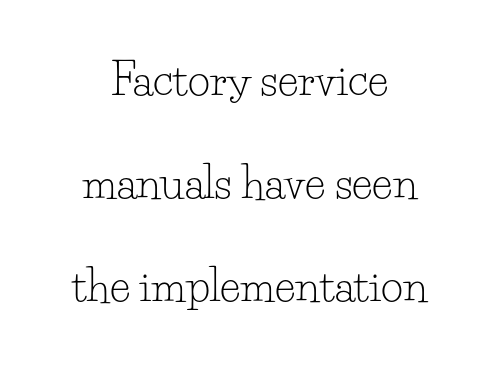
The image shows 43 px light serif type, upright; set centered, loose line spacing (2.39x), normal letter spacing, not underlined; low stroke contrast and a small x-height.
